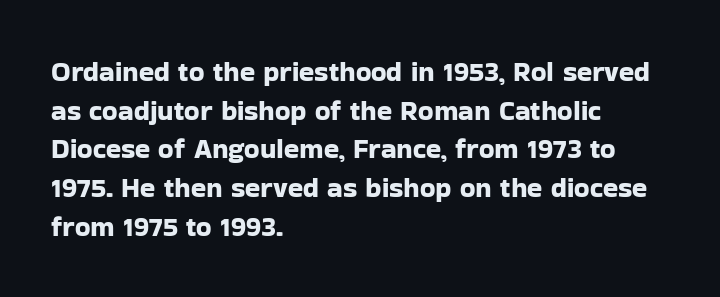
Q: Is the text italic (slanted)? A: No, it is upright.
Q: Is the typeface a serif or a sans-serif typeface? A: Sans-serif.
Q: Is the text underlined? A: No.
Q: How is the paragraph aligned? A: Left-aligned.
Q: Is the spacing between letters normal or unusually wide? A: Normal.
Q: Is the spacing between lines tight, normal or loose? A: Normal.
Q: Width (condensed, normal, or wide)? A: Normal.
Q: Stroke contrast? A: Low.
Q: x-height? A: Medium.
Q: Monospaced? A: No.
